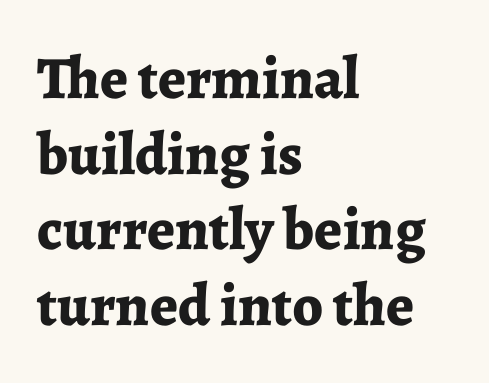
Q: Is the text bold? A: Yes.
Q: Is the text italic (slanted)? A: No, it is upright.
Q: Is the typeface a serif or a sans-serif typeface? A: Serif.
Q: Is the text underlined? A: No.
Q: How is the paragraph aligned? A: Left-aligned.
Q: Is the spacing between letters normal or unusually wide? A: Normal.
Q: Is the spacing between lines tight, normal or loose? A: Normal.
Q: Width (condensed, normal, or wide)? A: Normal.
Q: Stroke contrast? A: Low.
Q: x-height? A: Medium.
Q: Monospaced? A: No.
